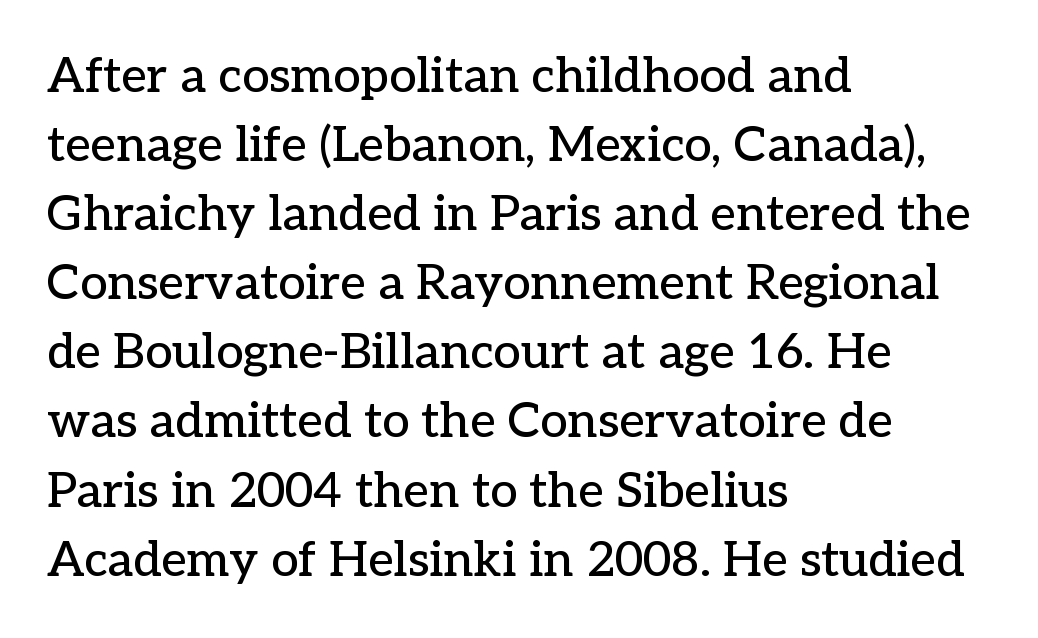
Default kerning and tracking; the words read as compact shapes. The passage shown is typed in a proportional face where columns would drift. Notice how the stems are strictly vertical — no italics here. A student would call this left alignment; a typographer would say flush left, rag right. Small tapered or slab feet sit at the stroke ends, so this counts as serif. Vertically, the passage feels balanced, rows spaced as you'd expect.
